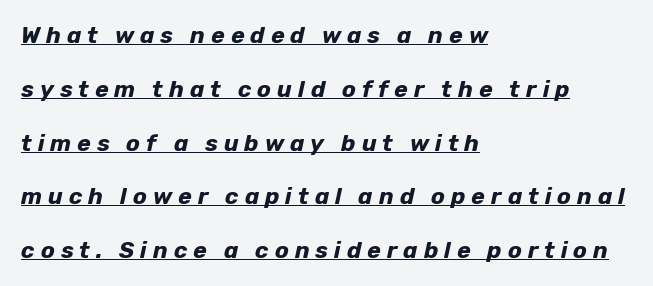
A classic flush-left, rag-right setting is used for this passage. Honestly, the underline is the first thing you notice here. In terms of letterspacing, this is a distinctly airy, spread setting. Quick note: interline space is abundant.
